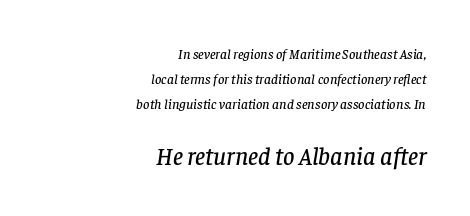
{"italic": "yes", "lean": "right", "slant_degrees": 8, "underline": "no", "align": "right", "line_spacing_ratio": 1.77, "letter_spacing": "normal", "letter_spacing_em": 0.0, "larger_block": "second", "size_ratio": 1.79, "glyph_px": 25}
